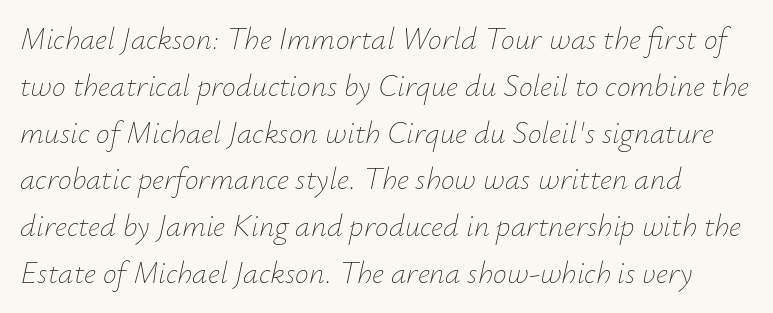
{"italic": "yes", "lean": "right", "slant_degrees": 12, "bold": "no", "weight": "thin", "width": "normal", "stroke_contrast": "low", "x_height": "small", "monospaced": "no", "underline": "no", "line_spacing": "normal", "line_spacing_ratio": 1.51, "letter_spacing": "normal", "letter_spacing_em": 0.0, "glyph_px": 31}
